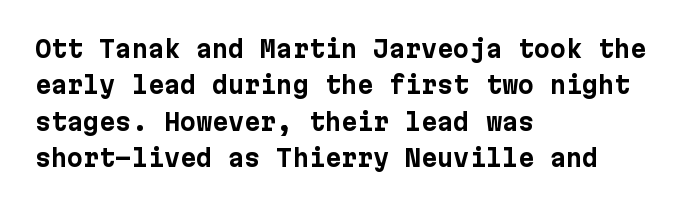
The text block is weighted toward the left margin, trailing off unevenly rightward. These lines carry a lot of weight — the face is fully bold. The letters stand upright; this is a roman face. Each row of text sits above clean, open space. This rendering leaves character spacing at its baseline value.
